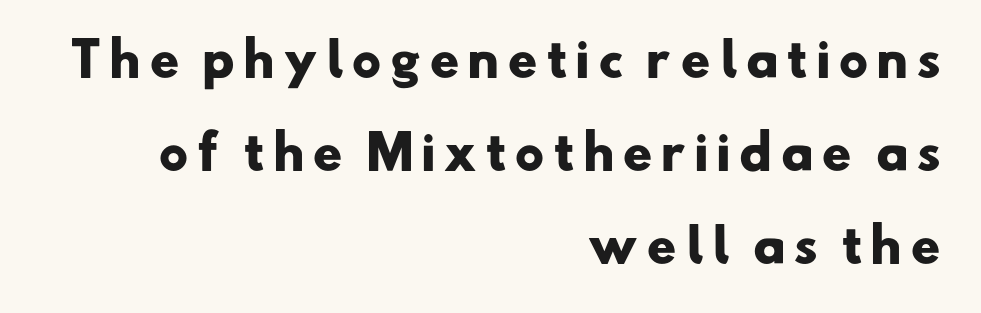
{"serif": "no", "bold": "yes", "weight": "heavy", "width": "wide", "stroke_contrast": "low", "x_height": "small", "monospaced": "no", "underline": "no", "align": "right", "line_spacing": "loose", "line_spacing_ratio": 2.02, "glyph_px": 46}
